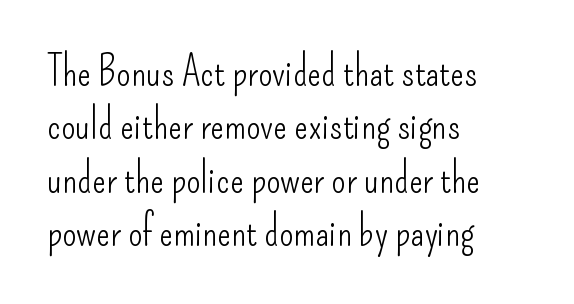
Q: Is the text bold? A: No.
Q: Is the text italic (slanted)? A: No, it is upright.
Q: Is the typeface a serif or a sans-serif typeface? A: Sans-serif.
Q: Is the text underlined? A: No.
Q: How is the paragraph aligned? A: Left-aligned.
Q: Is the spacing between letters normal or unusually wide? A: Normal.
Q: Is the spacing between lines tight, normal or loose? A: Normal.
Q: Width (condensed, normal, or wide)? A: Condensed.
Q: Stroke contrast? A: Low.
Q: x-height? A: Small.
Q: Monospaced? A: No.
